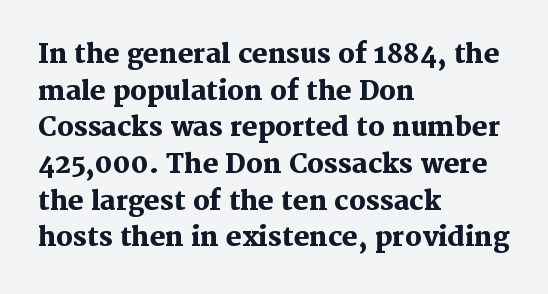
{"italic": "no", "bold": "yes", "underline": "no", "align": "left", "line_spacing": "normal", "line_spacing_ratio": 1.41, "letter_spacing": "normal", "letter_spacing_em": 0.0, "glyph_px": 26}
